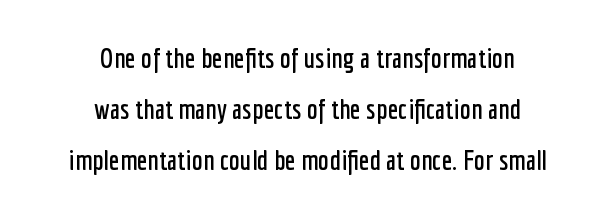
Q: Is the text italic (slanted)? A: No, it is upright.
Q: Is the typeface a serif or a sans-serif typeface? A: Sans-serif.
Q: Is the text underlined? A: No.
Q: How is the paragraph aligned? A: Centered.
Q: Is the spacing between letters normal or unusually wide? A: Normal.
Q: Width (condensed, normal, or wide)? A: Condensed.
Q: Stroke contrast? A: Low.
Q: x-height? A: Medium.
Q: Monospaced? A: No.
